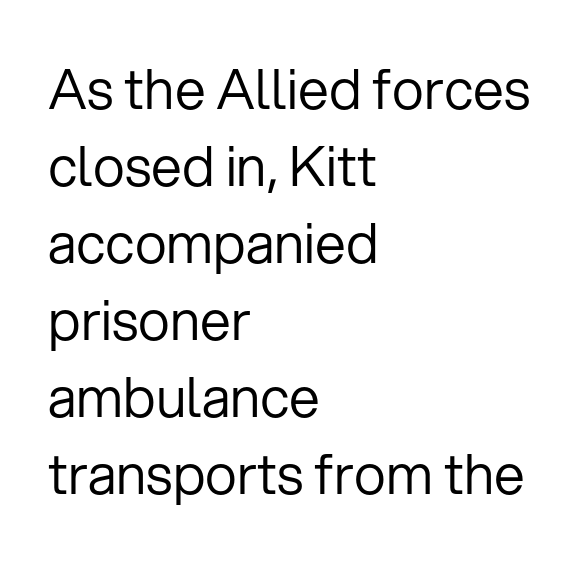
{"serif": "no", "italic": "no", "bold": "no", "weight": "regular", "width": "normal", "stroke_contrast": "low", "x_height": "medium", "monospaced": "no", "underline": "no", "align": "left", "line_spacing": "normal", "line_spacing_ratio": 1.4, "letter_spacing": "normal", "letter_spacing_em": 0.0, "glyph_px": 55}
